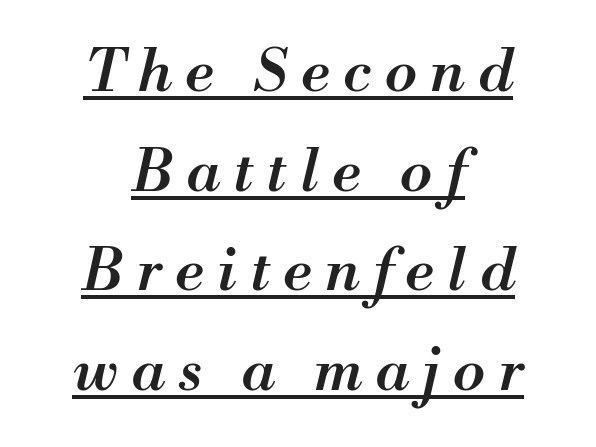
A baseline rule has been typeset under these characters. Looks like regular typesetting: each glyph gets only the width it needs. In terms of letterspacing, this is a distinctly airy, spread setting. This block has exactly the height ordinary leading produces. The text carries the slant typical of an italic or oblique font. Heft: intermediate — a semibold.
